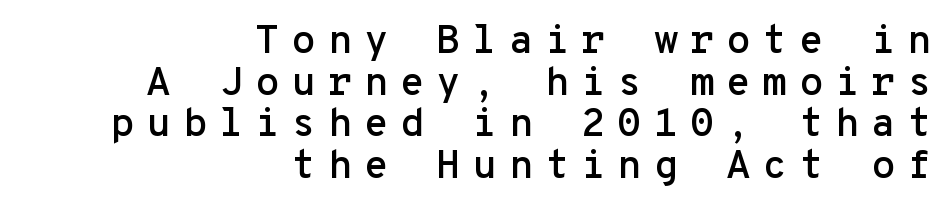
Q: Is the text italic (slanted)? A: No, it is upright.
Q: Is the typeface a serif or a sans-serif typeface? A: Sans-serif.
Q: Is the text underlined? A: No.
Q: How is the paragraph aligned? A: Right-aligned.
Q: Is the spacing between letters normal or unusually wide? A: Unusually wide.
Q: Is the spacing between lines tight, normal or loose? A: Tight.
Q: Width (condensed, normal, or wide)? A: Normal.
Q: Stroke contrast? A: Low.
Q: x-height? A: Medium.
Q: Monospaced? A: Yes.
